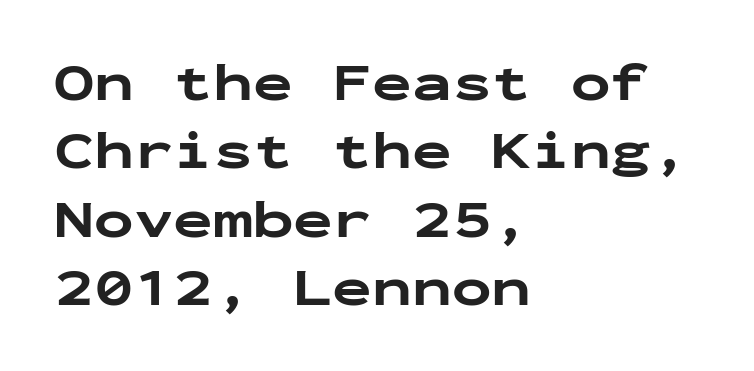
Q: Is the text bold? A: Yes.
Q: Is the text italic (slanted)? A: No, it is upright.
Q: Is the typeface a serif or a sans-serif typeface? A: Sans-serif.
Q: Is the text underlined? A: No.
Q: How is the paragraph aligned? A: Left-aligned.
Q: Is the spacing between letters normal or unusually wide? A: Normal.
Q: Is the spacing between lines tight, normal or loose? A: Normal.
Q: Width (condensed, normal, or wide)? A: Wide.
Q: Stroke contrast? A: Low.
Q: x-height? A: Medium.
Q: Monospaced? A: Yes.
